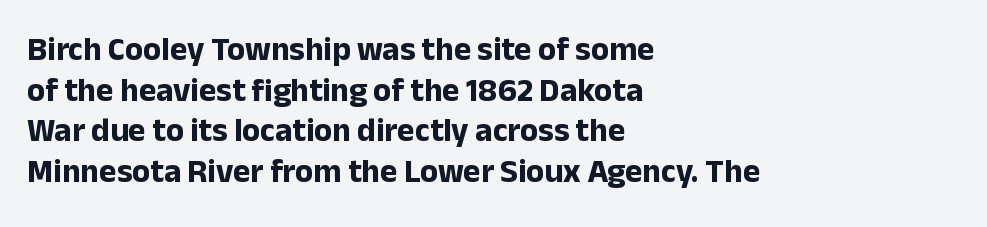
{"serif": "no", "italic": "no", "bold": "yes", "weight": "bold", "width": "normal", "stroke_contrast": "low", "x_height": "medium", "monospaced": "no", "underline": "no", "align": "left", "line_spacing_ratio": 1.23, "letter_spacing": "normal", "letter_spacing_em": 0.0, "glyph_px": 33}
